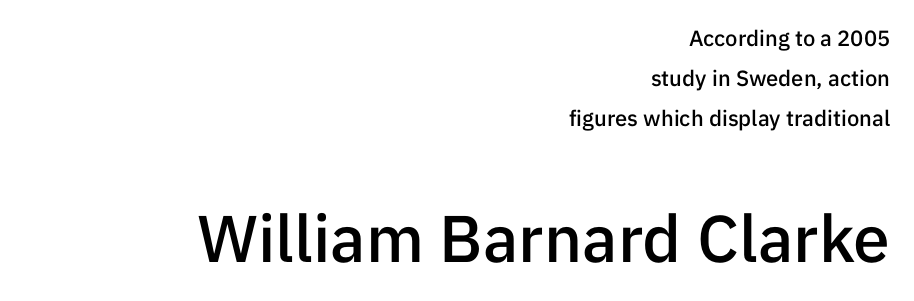
The face used here is rendered with its standard letterfit. These lines stack with their right ends in a neat column. The letters stand upright; this is a roman face. Size hierarchy here favors the trailing block over the leading one. Nope, no serifs anywhere on these letters.
